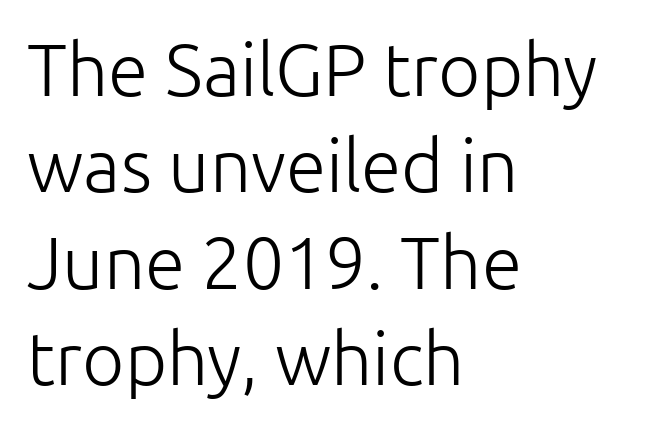
Q: Is the text bold? A: No.
Q: Is the text italic (slanted)? A: No, it is upright.
Q: Is the typeface a serif or a sans-serif typeface? A: Sans-serif.
Q: Is the text underlined? A: No.
Q: How is the paragraph aligned? A: Left-aligned.
Q: Is the spacing between letters normal or unusually wide? A: Normal.
Q: Is the spacing between lines tight, normal or loose? A: Normal.
Q: Width (condensed, normal, or wide)? A: Normal.
Q: Stroke contrast? A: Low.
Q: x-height? A: Medium.
Q: Monospaced? A: No.
